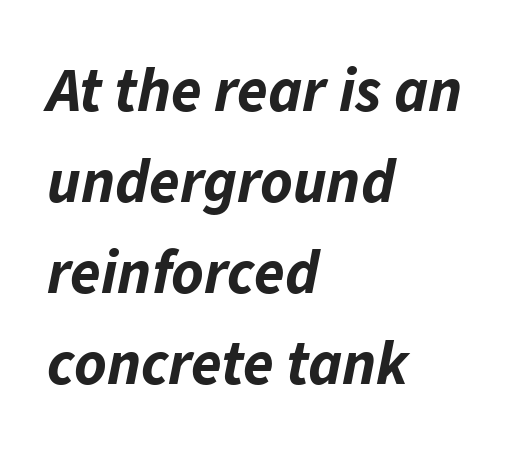
Every row of glyphs begins at an identical x-position on the left. The letters are bold, with thick, heavy strokes. A typesetter would mark this as italic. Any mark beneath the type? The region is blank. Each letter keeps its own natural width here, so spacing adapts to shape.
